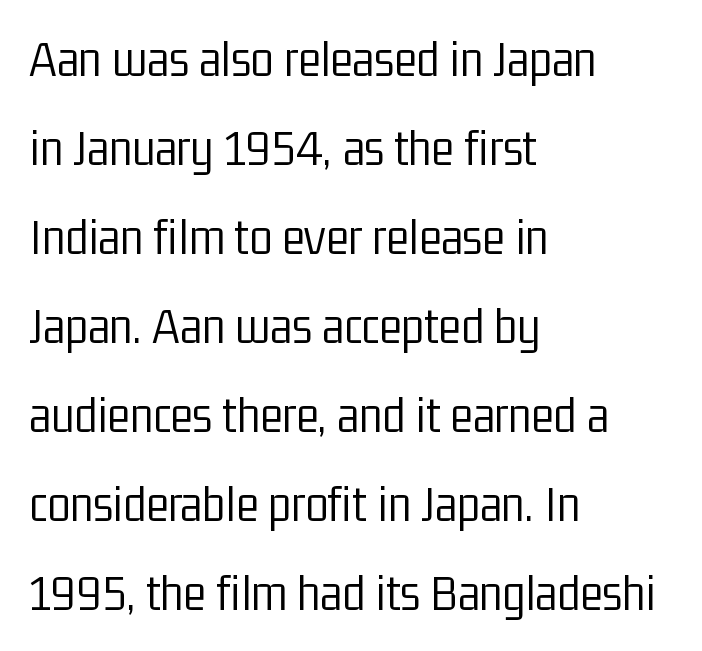
Glance below the letters and you will spot only blank space. Tall strokes in this sample are plumb rather than angled. Leftover space on each line is placed entirely after the last word. Look at the tracking — it's just the regular setting, nothing added. The block of text has a typical density, with ordinary space between rows.
